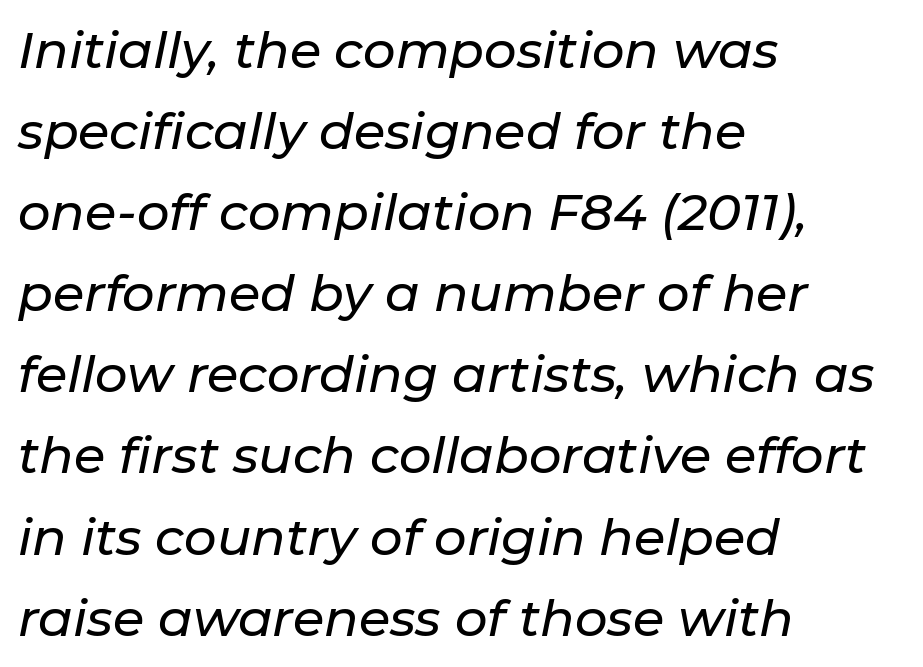
The image shows 51 px text type, italic (leaning right); set left-aligned, normal line spacing (1.59x), normal letter spacing, not underlined; low stroke contrast and a medium x-height.
